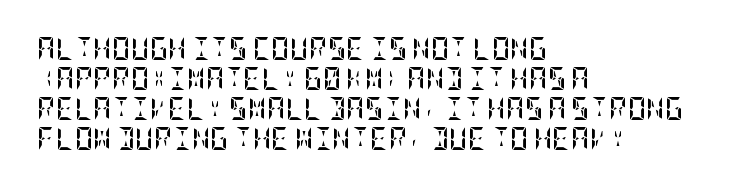
Designer's note — italics off, roman on. Clear beneath every line of the passage. Set as a true bold cut, around the 700 mark. How would I describe the line gaps? Plain and ordinary.
